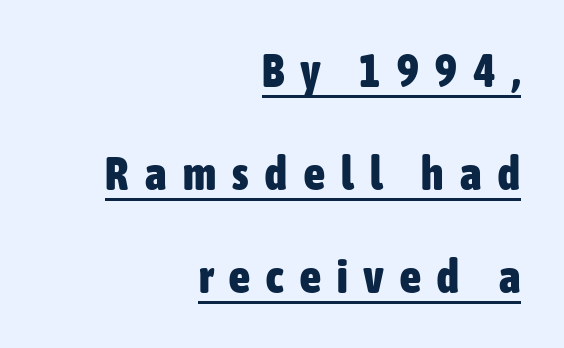
Character widths vary here, with narrow letters taking less room than wide ones. Every character sits straight up, as roman type does. These characters rest on top of a visible drawn line. The rendering inserts visible extra space after every character. This rendering employs a face without finishing strokes, i.e., a sans-serif. The line-height multiplier appears high, well above default.
